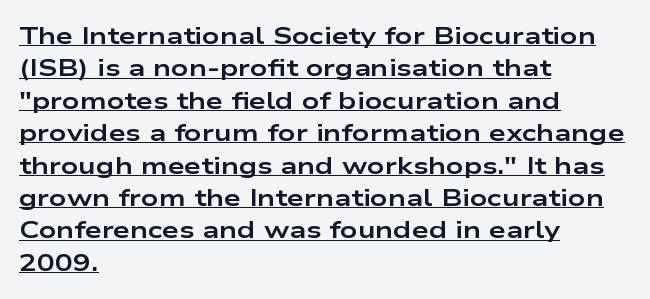
{"italic": "no", "bold": "yes", "underline": "yes", "align": "left", "line_spacing": "normal", "line_spacing_ratio": 1.35, "letter_spacing": "normal", "letter_spacing_em": 0.0, "glyph_px": 24}
